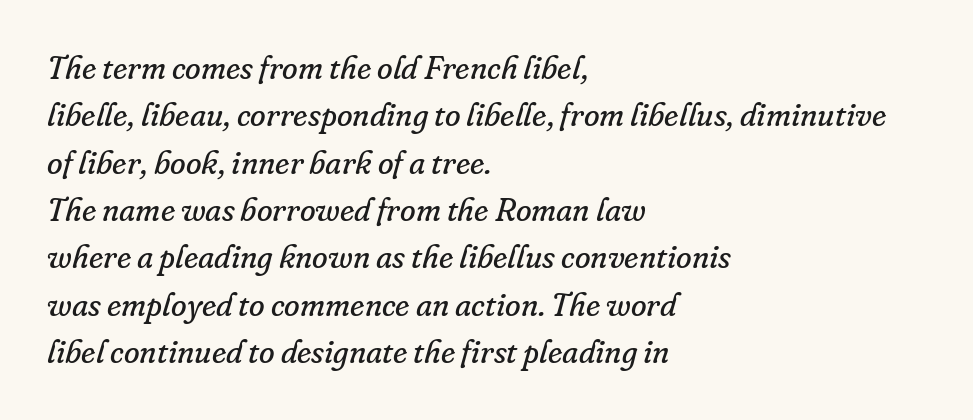
Q: Is the text bold? A: No.
Q: Is the text italic (slanted)? A: Yes, it leans right by about 16 degrees.
Q: Is the typeface a serif or a sans-serif typeface? A: Serif.
Q: Is the text underlined? A: No.
Q: How is the paragraph aligned? A: Left-aligned.
Q: Is the spacing between letters normal or unusually wide? A: Normal.
Q: Is the spacing between lines tight, normal or loose? A: Normal.
Q: Width (condensed, normal, or wide)? A: Normal.
Q: Stroke contrast? A: Low.
Q: x-height? A: Small.
Q: Monospaced? A: No.
